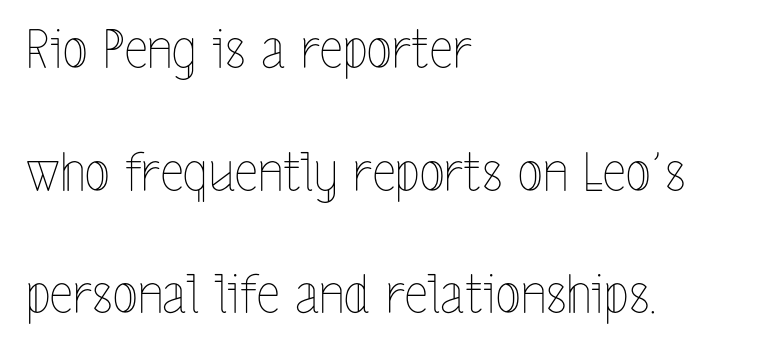
{"italic": "no", "bold": "no", "weight": "thin", "width": "condensed", "x_height": "medium", "monospaced": "no", "underline": "no", "align": "left", "line_spacing": "loose", "line_spacing_ratio": 2.36, "letter_spacing": "normal", "letter_spacing_em": 0.0, "glyph_px": 52}
